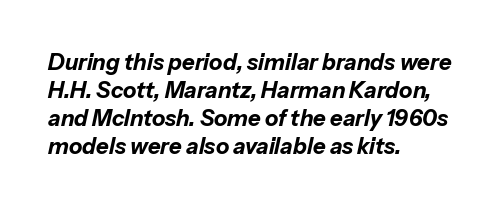
Nobody drew a line under any word here. Is there much room between lines? A standard amount, neither cramped nor airy. Every row of glyphs begins at an identical x-position on the left. Words appear dense and cohesive because spacing is normal. Is the type slanted? Yes — the strokes lean at a clear angle. Heavy, bold letterforms.
